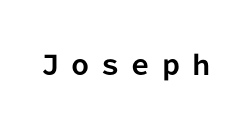
As a designer I'd log this as weight 700, bold. Letter spacing: wide. Underlining? Definitely not there. Rendered with straight, roman letterforms.
